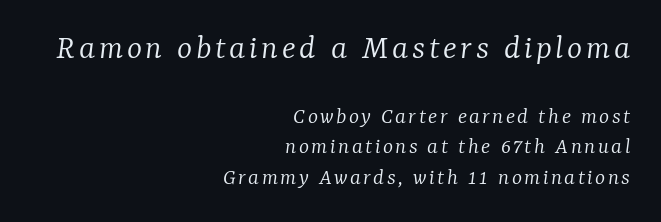
Q: Is the text bold? A: No.
Q: Is the text italic (slanted)? A: Yes, it leans right by about 7 degrees.
Q: Is the typeface a serif or a sans-serif typeface? A: Serif.
Q: Is the text underlined? A: No.
Q: How is the paragraph aligned? A: Right-aligned.
Q: Is the spacing between lines tight, normal or loose? A: Normal.
Q: Which block of text is set in a larger size, the first (top) or the second (bottom)? A: The first (top) one.
Q: Width (condensed, normal, or wide)? A: Normal.
Q: Stroke contrast? A: Low.
Q: x-height? A: Medium.
Q: Monospaced? A: No.
